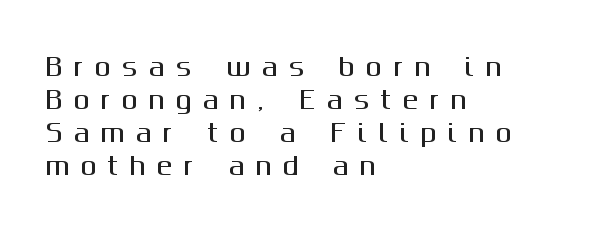
A bare baseline throughout the passage. Posture: upright roman. Is the letter spacing exaggerated? Yes — the characters are pushed far apart. Baseline-to-baseline distance is the conventional proportion of letter height. Notice how the passage keeps a crisp vertical edge on the left only.
